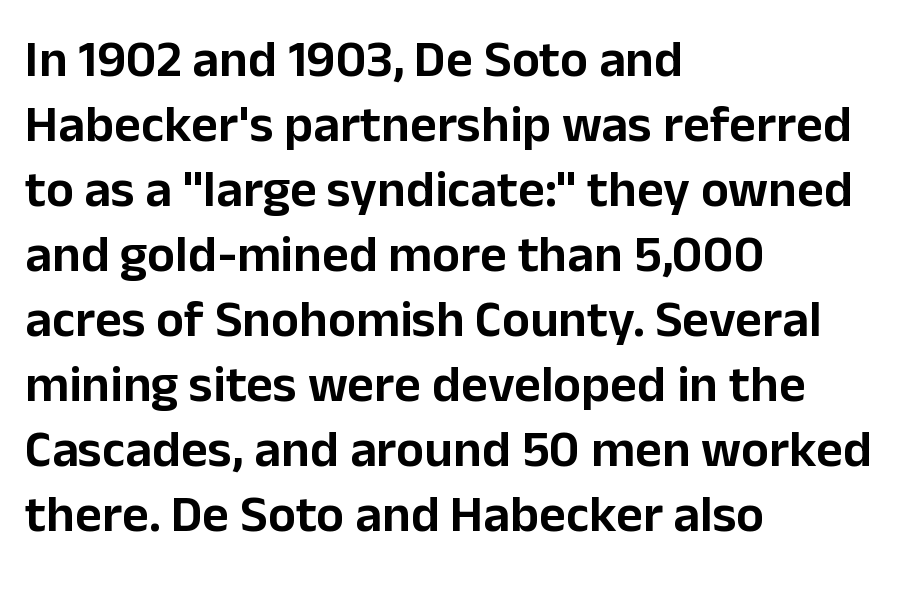
Q: Is the text italic (slanted)? A: No, it is upright.
Q: Is the typeface a serif or a sans-serif typeface? A: Sans-serif.
Q: Is the text underlined? A: No.
Q: How is the paragraph aligned? A: Left-aligned.
Q: Is the spacing between letters normal or unusually wide? A: Normal.
Q: Is the spacing between lines tight, normal or loose? A: Normal.
Q: Width (condensed, normal, or wide)? A: Normal.
Q: Stroke contrast? A: Low.
Q: x-height? A: Medium.
Q: Monospaced? A: No.
